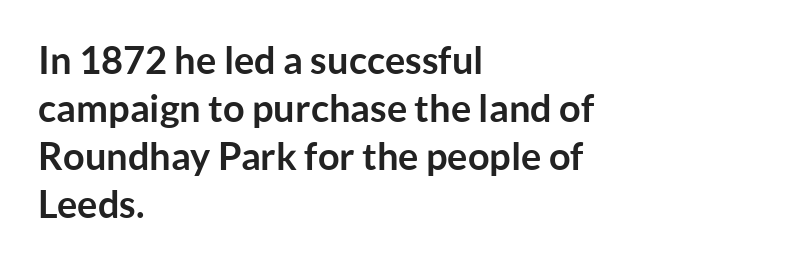
The image shows 38 px semibold sans-serif type, upright; set left-aligned, normal line spacing (1.26x), normal letter spacing, not underlined; low stroke contrast and a medium x-height.
